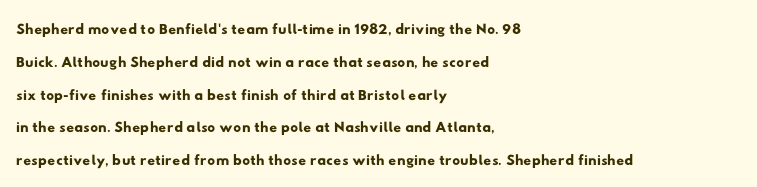
No word sits above an underline. The lines sit at an ordinary, default distance from one another. Is the letter spacing exaggerated? No — it looks like the ordinary default. Caption: multi-line text, flush left, ragged right.
